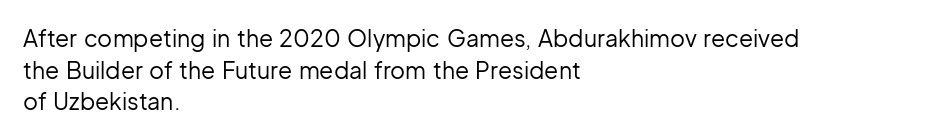
{"italic": "no", "bold": "no", "underline": "no", "align": "left", "line_spacing": "normal", "line_spacing_ratio": 1.38, "letter_spacing": "normal", "letter_spacing_em": 0.0, "glyph_px": 23}
